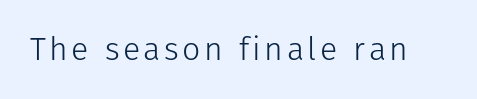
The image shows 32 px light sans-serif type, upright; set not underlined; low stroke contrast and a medium x-height.
